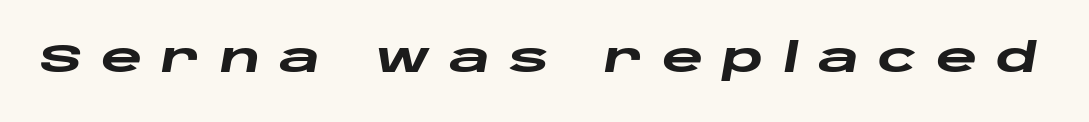
{"italic": "yes", "lean": "right", "slant_degrees": 10, "bold": "yes", "weight": "heavy", "width": "wide", "stroke_contrast": "low", "x_height": "large", "monospaced": "no", "underline": "no", "letter_spacing": "wide", "letter_spacing_em": 0.47, "glyph_px": 40}
